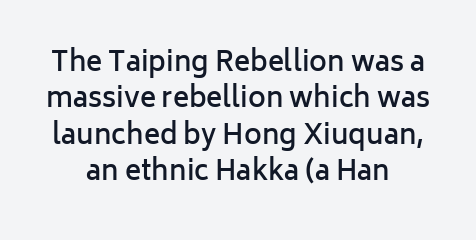
{"italic": "no", "bold": "semi", "underline": "no", "align": "center", "line_spacing": "normal", "line_spacing_ratio": 1.35, "letter_spacing": "normal", "letter_spacing_em": 0.0, "glyph_px": 27}
